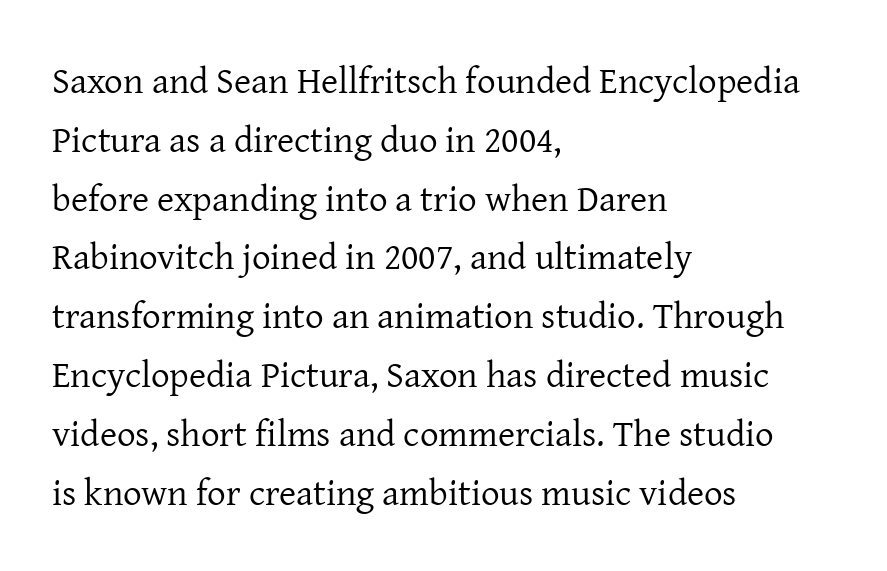
Q: Is the text bold? A: No.
Q: Is the text italic (slanted)? A: No, it is upright.
Q: Is the typeface a serif or a sans-serif typeface? A: Serif.
Q: Is the text underlined? A: No.
Q: How is the paragraph aligned? A: Left-aligned.
Q: Is the spacing between letters normal or unusually wide? A: Normal.
Q: Is the spacing between lines tight, normal or loose? A: Normal.
Q: Width (condensed, normal, or wide)? A: Normal.
Q: Stroke contrast? A: Low.
Q: x-height? A: Medium.
Q: Monospaced? A: No.
